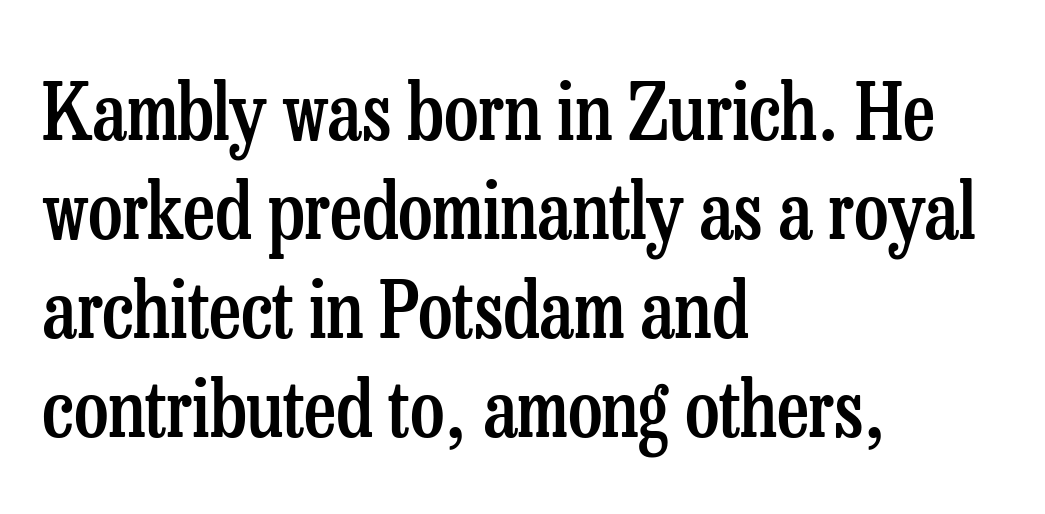
The letters stand upright; this is a roman face. Tracking here is standard; glyphs follow each other at the usual distance. Bare-footed words on every line. A typesetter would call this proportional, since set widths differ per character. Horizontal bands of white between lines are of average thickness. Semibold letterforms, between regular and bold.
